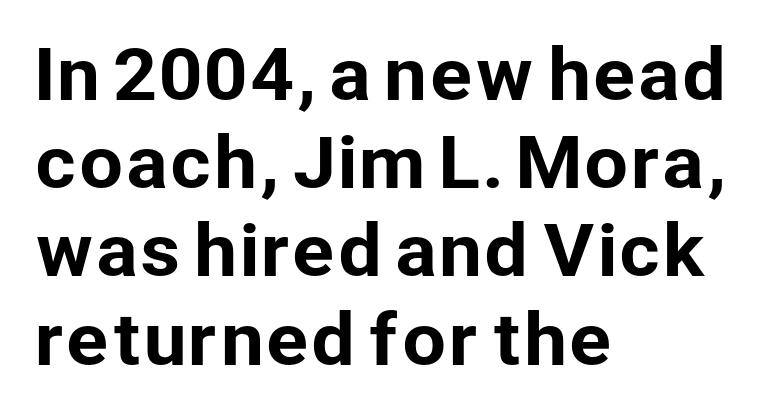
{"serif": "no", "italic": "no", "width": "normal", "stroke_contrast": "low", "x_height": "medium", "monospaced": "no", "underline": "no", "align": "left", "line_spacing": "normal", "line_spacing_ratio": 1.26, "letter_spacing": "normal", "letter_spacing_em": 0.0, "glyph_px": 70}
